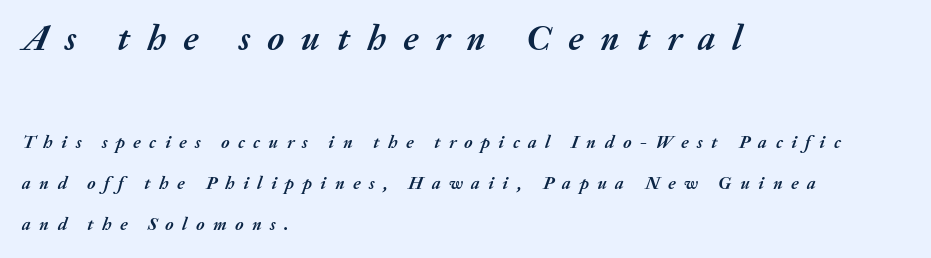
Q: Is the text bold? A: Yes.
Q: Is the text italic (slanted)? A: Yes, it leans right by about 20 degrees.
Q: Is the text underlined? A: No.
Q: How is the paragraph aligned? A: Left-aligned.
Q: Is the spacing between letters normal or unusually wide? A: Unusually wide.
Q: Is the spacing between lines tight, normal or loose? A: Loose.
Q: Which block of text is set in a larger size, the first (top) or the second (bottom)? A: The first (top) one.
Q: Width (condensed, normal, or wide)? A: Normal.
Q: Stroke contrast? A: Medium.
Q: x-height? A: Medium.
Q: Monospaced? A: No.
